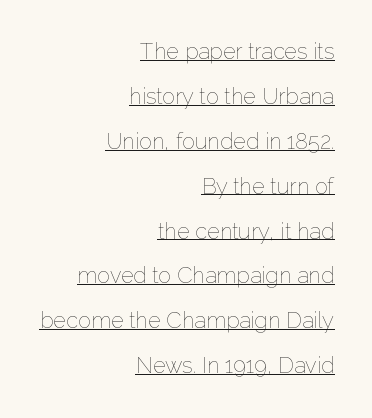
Q: Is the text bold? A: No.
Q: Is the text italic (slanted)? A: No, it is upright.
Q: Is the text underlined? A: Yes.
Q: How is the paragraph aligned? A: Right-aligned.
Q: Is the spacing between letters normal or unusually wide? A: Normal.
Q: Is the spacing between lines tight, normal or loose? A: Loose.
